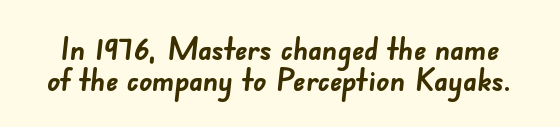
The rendering uses natural spacing where letterforms have individual widths. Letter spacing: default. The rendering uses a bold face; every stroke is thick and dark. You can tell from the bare stems that sans-serif type was used.
